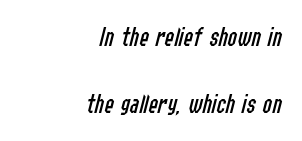
The image shows 28 px regular-weight, condensed type, italic (leaning right); set right-aligned, loose line spacing (2.4x), normal letter spacing, not underlined; low stroke contrast and a medium x-height.
